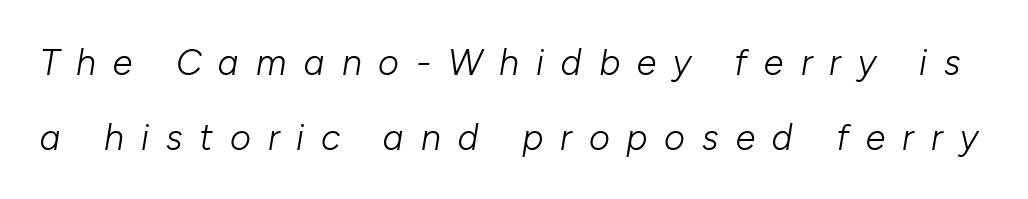
Q: Is the text bold? A: No.
Q: Is the text italic (slanted)? A: Yes, it leans right by about 10 degrees.
Q: Is the text underlined? A: No.
Q: Is the spacing between letters normal or unusually wide? A: Unusually wide.
Q: Is the spacing between lines tight, normal or loose? A: Loose.
Q: Width (condensed, normal, or wide)? A: Normal.
Q: Stroke contrast? A: Low.
Q: x-height? A: Medium.
Q: Monospaced? A: No.
